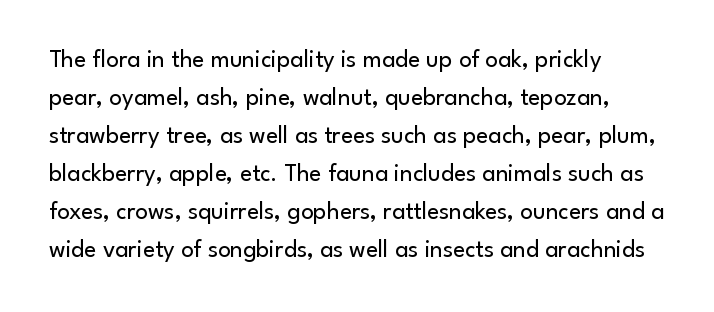
{"italic": "no", "bold": "no", "underline": "no", "align": "left", "line_spacing": "normal", "line_spacing_ratio": 1.52, "letter_spacing": "normal", "letter_spacing_em": 0.0, "glyph_px": 25}
